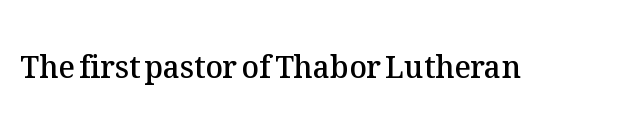
Q: Is the text bold? A: Semi-bold.
Q: Is the text italic (slanted)? A: No, it is upright.
Q: Is the text underlined? A: No.
Q: Is the spacing between letters normal or unusually wide? A: Normal.
Q: Width (condensed, normal, or wide)? A: Normal.
Q: Stroke contrast? A: Medium.
Q: x-height? A: Medium.
Q: Monospaced? A: No.
